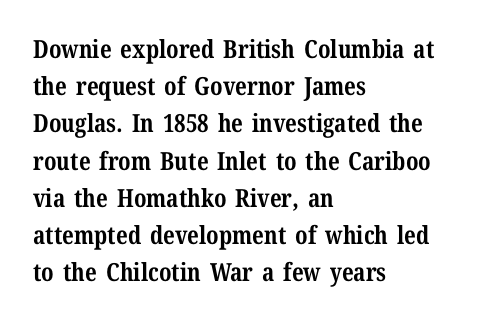
Italic: no, the glyphs are upright roman. Weight: bold. A typesetter would call this zero additional tracking. Does the copy run flush right? No — it runs flush left. In terms of leading, this rendering sits right in the middle. Quick note: underline off.
